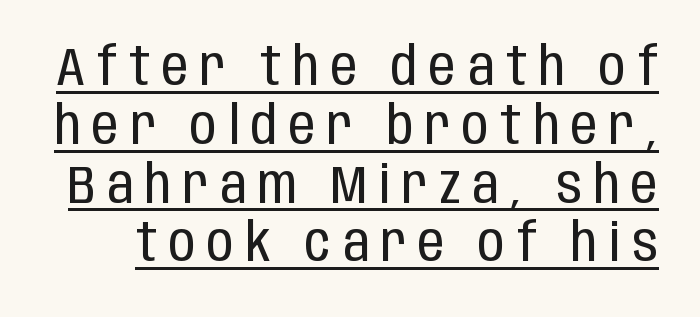
The image shows 53 px regular-weight, condensed sans-serif type, upright; set tight line spacing (1.11x), unusually wide letter spacing (+0.22 em), underlined; low stroke contrast and a large x-height.
